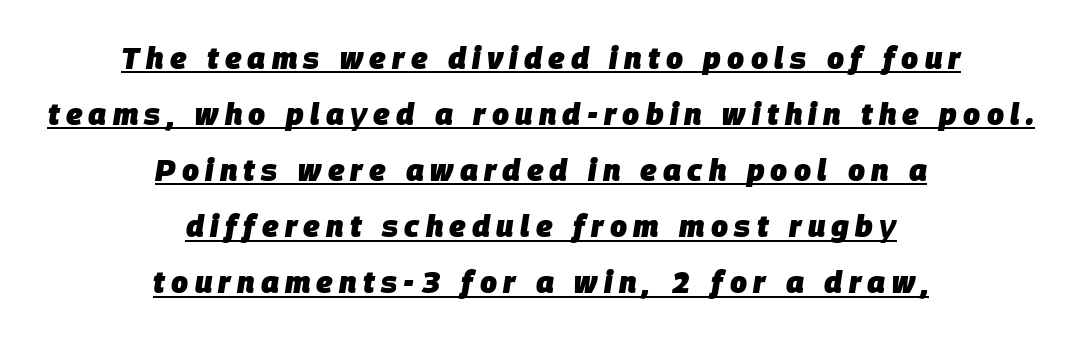
{"italic": "yes", "lean": "right", "slant_degrees": 9, "bold": "yes", "weight": "heavy", "width": "normal", "stroke_contrast": "low", "x_height": "large", "monospaced": "no", "underline": "yes", "align": "center", "line_spacing_ratio": 1.87, "letter_spacing": "wide", "letter_spacing_em": 0.21, "glyph_px": 30}
